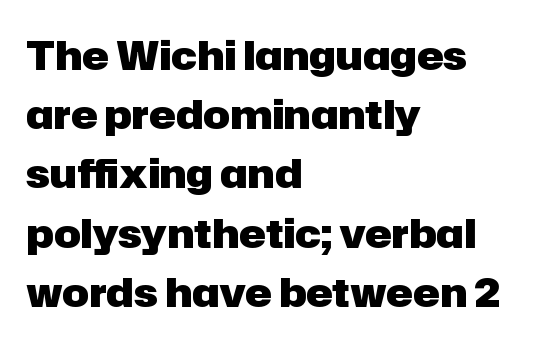
The letterforms sit shoulder to shoulder at normal distance. Weight check: bold — yes, fully. The glyphs are unaccompanied by any horizontal stroke below them. Note the varied advance widths — an 'i' is clearly narrower than an 'm'. In terms of leading, this rendering sits right in the middle. This sample uses an upright cut, with every glyph sitting square on the baseline.
